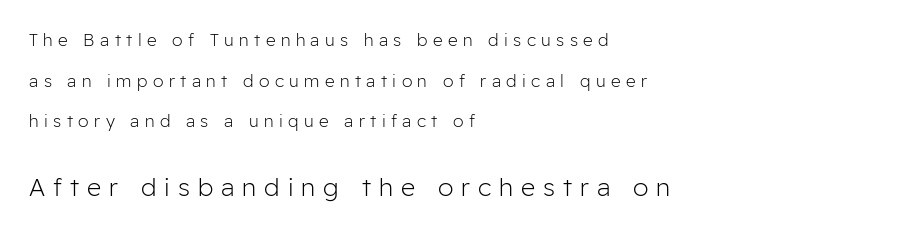
{"italic": "no", "bold": "no", "underline": "no", "align": "left", "line_spacing": "loose", "line_spacing_ratio": 2.39, "letter_spacing": "wide", "letter_spacing_em": 0.32, "larger_block": "second", "size_ratio": 1.47, "glyph_px": 25}
